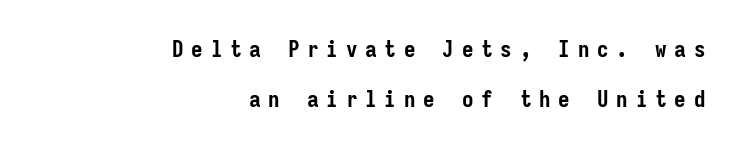
The image shows 23 px bold type, upright; set right-aligned, loose line spacing (2.17x), unusually wide letter spacing (+0.34 em), not underlined.
